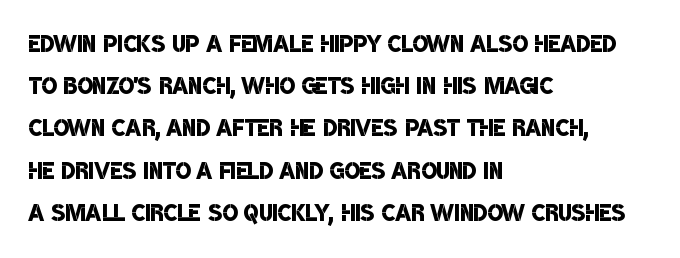
{"serif": "no", "bold": "semi", "weight": "semibold", "width": "condensed", "stroke_contrast": "low", "x_height": "large", "monospaced": "no", "underline": "no", "align": "left", "line_spacing": "normal", "line_spacing_ratio": 1.32, "letter_spacing": "normal", "letter_spacing_em": 0.0, "glyph_px": 32}
